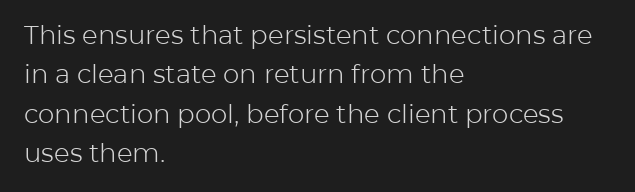
Q: Is the text bold? A: No.
Q: Is the text italic (slanted)? A: No, it is upright.
Q: Is the text underlined? A: No.
Q: How is the paragraph aligned? A: Left-aligned.
Q: Is the spacing between letters normal or unusually wide? A: Normal.
Q: Is the spacing between lines tight, normal or loose? A: Normal.
